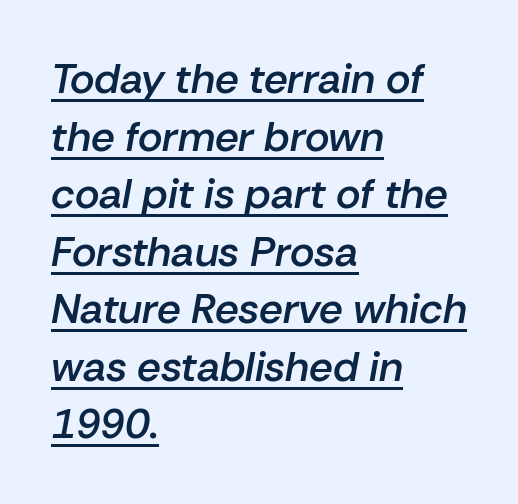
Q: Is the text bold? A: Semi-bold.
Q: Is the text italic (slanted)? A: Yes, it leans right by about 10 degrees.
Q: Is the text underlined? A: Yes.
Q: How is the paragraph aligned? A: Left-aligned.
Q: Is the spacing between letters normal or unusually wide? A: Normal.
Q: Is the spacing between lines tight, normal or loose? A: Normal.
Q: Width (condensed, normal, or wide)? A: Normal.
Q: Stroke contrast? A: Low.
Q: x-height? A: Medium.
Q: Monospaced? A: No.
